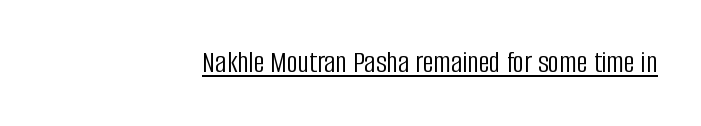
{"serif": "no", "italic": "no", "bold": "no", "weight": "light", "width": "condensed", "stroke_contrast": "low", "x_height": "large", "monospaced": "no", "underline": "yes", "align": "right", "letter_spacing": "normal", "letter_spacing_em": 0.0, "glyph_px": 31}
